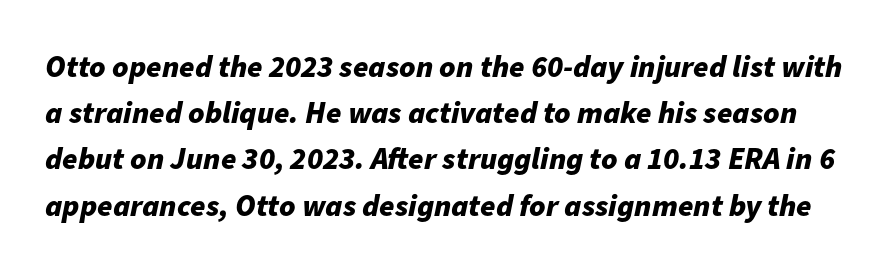
Q: Is the text bold? A: Yes.
Q: Is the text italic (slanted)? A: Yes, it leans right by about 11 degrees.
Q: Is the text underlined? A: No.
Q: Is the spacing between letters normal or unusually wide? A: Normal.
Q: Is the spacing between lines tight, normal or loose? A: Normal.
Q: Width (condensed, normal, or wide)? A: Normal.
Q: Stroke contrast? A: Low.
Q: x-height? A: Medium.
Q: Monospaced? A: No.
